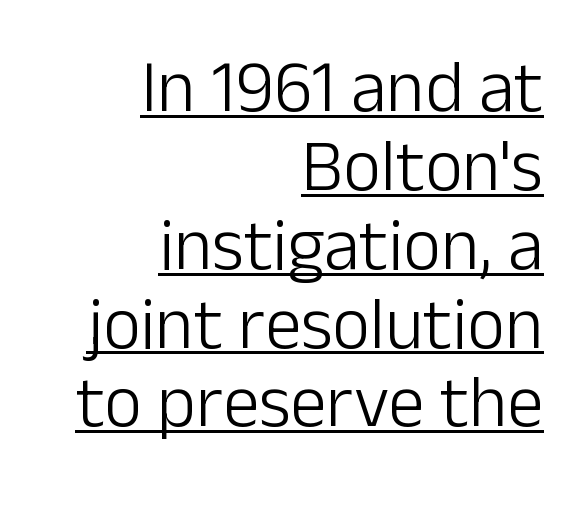
{"serif": "no", "italic": "no", "bold": "no", "weight": "light", "width": "normal", "stroke_contrast": "low", "x_height": "medium", "monospaced": "no", "underline": "yes", "align": "right", "line_spacing": "tight", "line_spacing_ratio": 1.08, "letter_spacing": "normal", "letter_spacing_em": 0.0, "glyph_px": 73}
